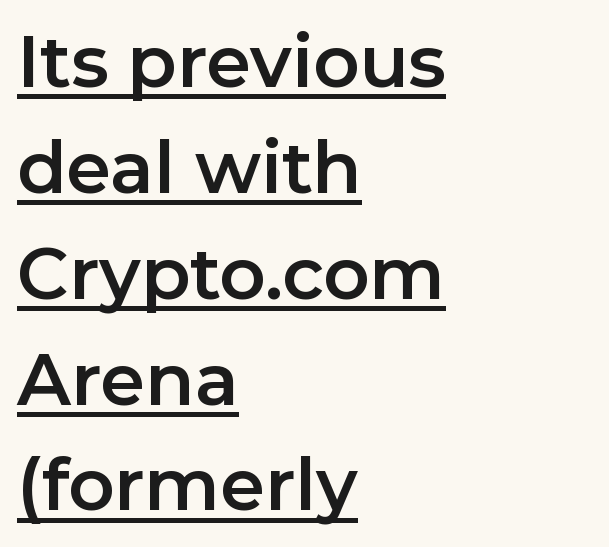
Q: Is the text italic (slanted)? A: No, it is upright.
Q: Is the typeface a serif or a sans-serif typeface? A: Sans-serif.
Q: Is the text underlined? A: Yes.
Q: How is the paragraph aligned? A: Left-aligned.
Q: Is the spacing between letters normal or unusually wide? A: Normal.
Q: Is the spacing between lines tight, normal or loose? A: Normal.
Q: Width (condensed, normal, or wide)? A: Normal.
Q: Stroke contrast? A: Low.
Q: x-height? A: Medium.
Q: Monospaced? A: No.
